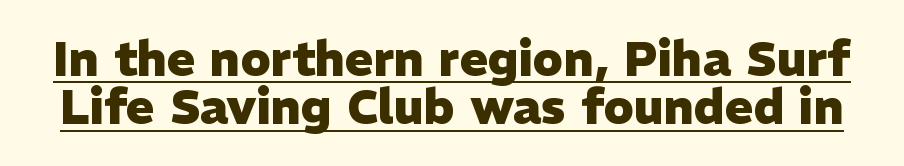
Examine the stroke ends and you'll find no serifs. Here the glyphs are tracked normally, forming tight word shapes. The string is rendered with underlining switched on. Here the designer chose a conventional face with non-uniform glyph widths.
